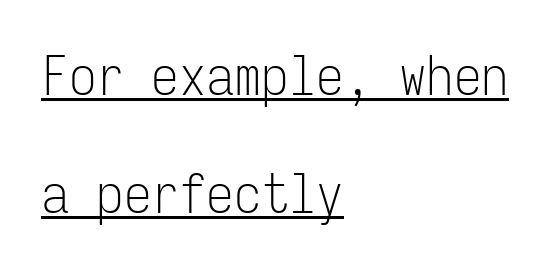
The image shows 55 px light, condensed sans-serif type, upright, monospaced; set left-aligned, loose line spacing (2.14x), normal letter spacing, underlined; low stroke contrast and a medium x-height.
